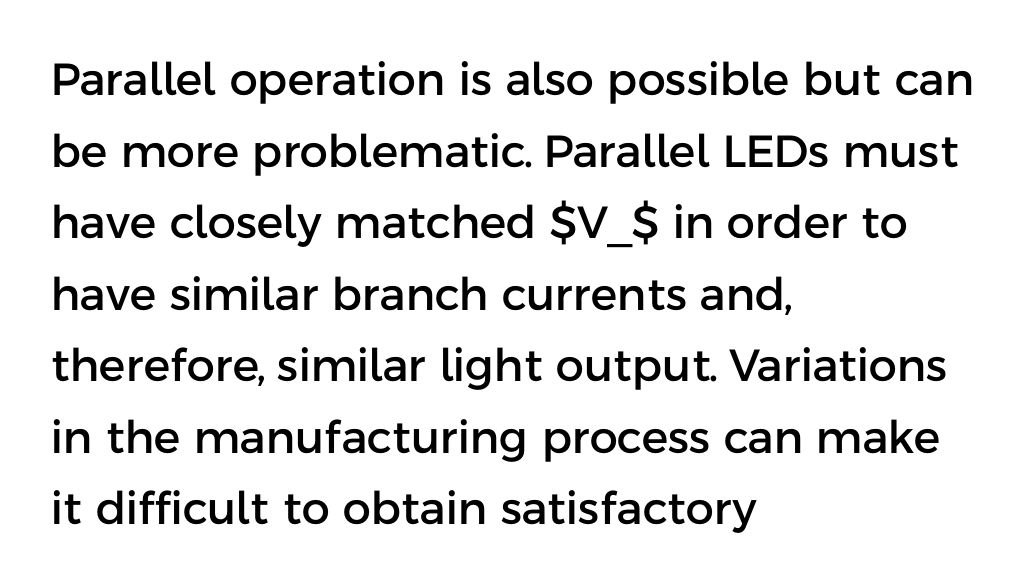
{"serif": "no", "italic": "no", "width": "normal", "stroke_contrast": "low", "x_height": "medium", "monospaced": "no", "underline": "no", "align": "left", "line_spacing": "normal", "line_spacing_ratio": 1.59, "letter_spacing": "normal", "letter_spacing_em": 0.0, "glyph_px": 45}
